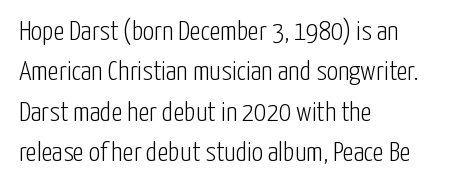
{"serif": "no", "italic": "no", "bold": "no", "weight": "light", "width": "condensed", "stroke_contrast": "low", "x_height": "medium", "monospaced": "no", "underline": "no", "align": "left", "line_spacing": "normal", "line_spacing_ratio": 1.44, "letter_spacing": "normal", "letter_spacing_em": 0.0, "glyph_px": 28}
